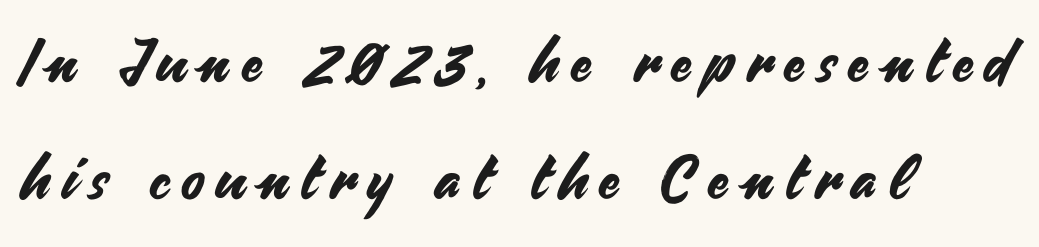
Vertical spacing — loose. The tracking jumps out immediately: characters are airy and widely separated. Quick note: underline off. A typesetter would call this proportional, since set widths differ per character. These lines are composed in type without serifs.
